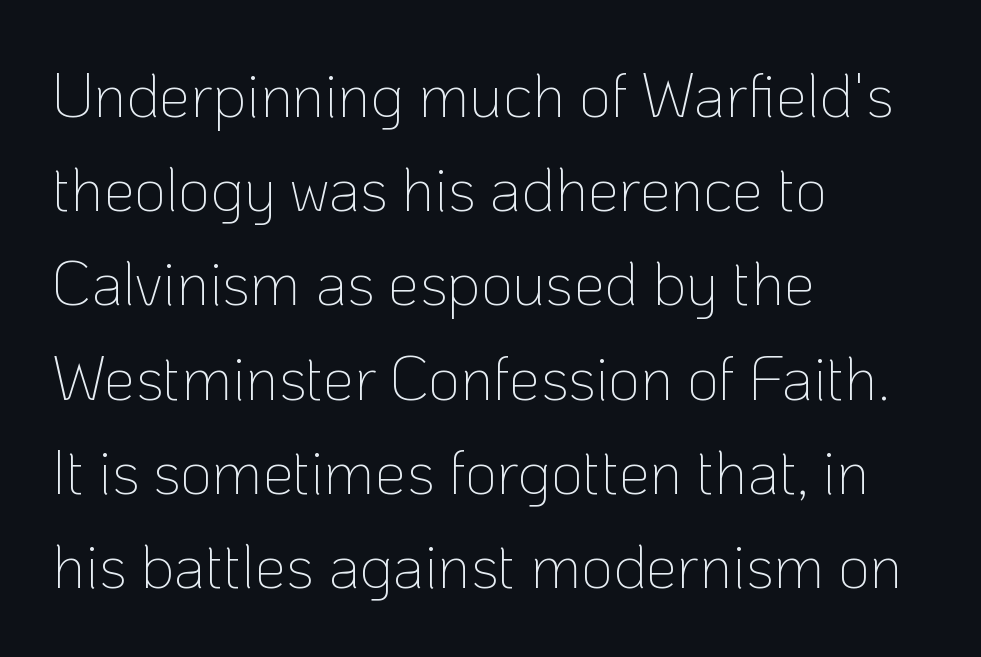
Honestly, the letter spacing is just normal — you wouldn't notice it. Is this a sans? Yes — the strokes have no serifs. This is the regular roman posture of the typeface. Clear beneath every line of the passage. Weight class: somewhere from thin through regular. Do the characters align in a grid? No, the font is proportional.
